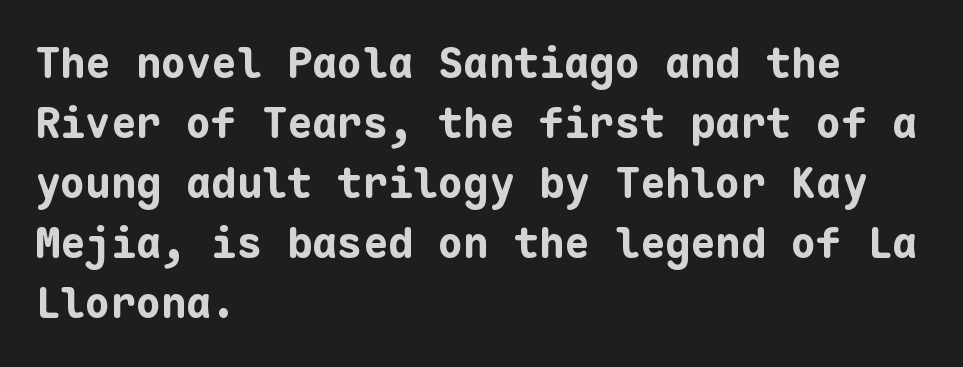
The image shows 42 px bold sans-serif type, upright, monospaced; set left-aligned, normal line spacing (1.43x), normal letter spacing, not underlined; low stroke contrast and a medium x-height.
